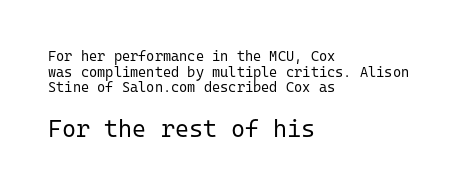
The image shows 24 px text type, upright; set left-aligned, tight line spacing (1.12x), normal letter spacing, not underlined; the second (bottom) block is 1.71x larger.
